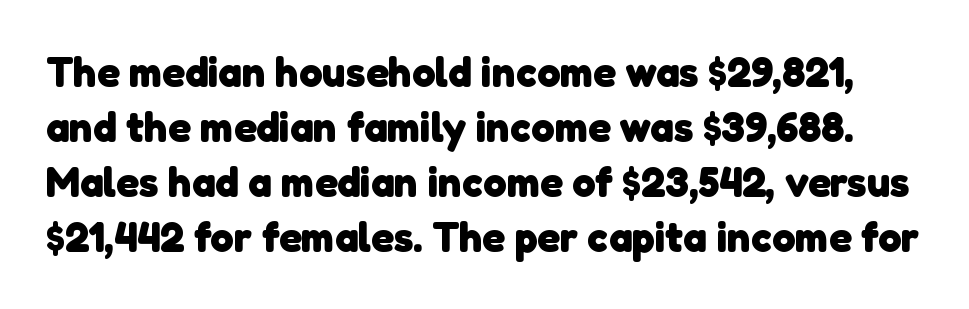
The image shows 42 px heavy sans-serif type; set normal line spacing (1.31x), normal letter spacing, not underlined; low stroke contrast and a medium x-height.
